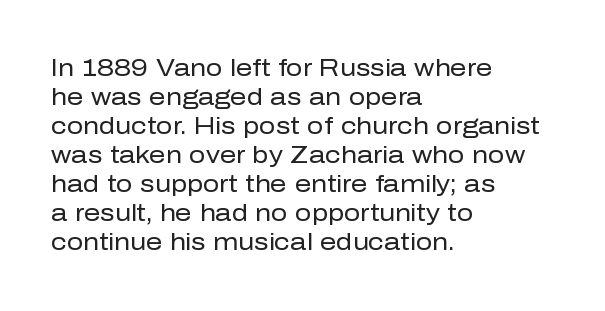
Q: Is the text bold? A: No.
Q: Is the text italic (slanted)? A: No, it is upright.
Q: Is the text underlined? A: No.
Q: How is the paragraph aligned? A: Left-aligned.
Q: Is the spacing between letters normal or unusually wide? A: Normal.
Q: Is the spacing between lines tight, normal or loose? A: Normal.
